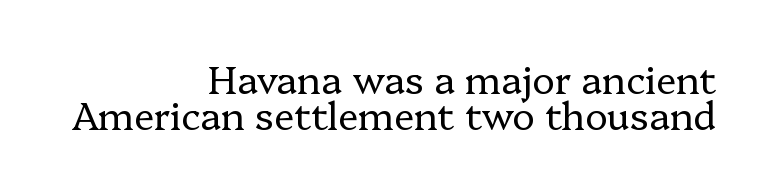
Varying glyph widths throughout — classic text-font behaviour. Plain, unruled lines of type. Examine the stroke ends and you'll spot serifs. Glyph-to-glyph distance matches everyday printed text. In terms of posture, this sample is upright.
